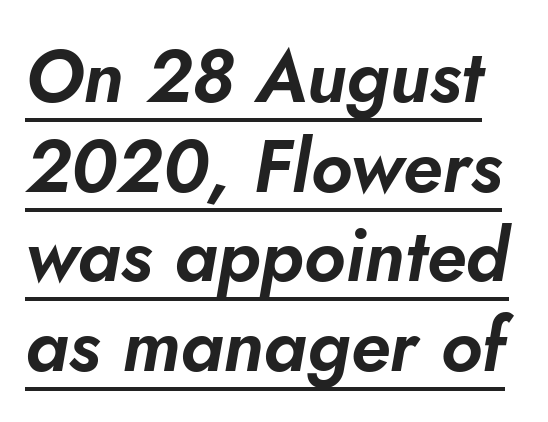
The image shows 74 px text type, italic (leaning right); set line spacing 1.21x, normal letter spacing, underlined; low stroke contrast and a small x-height.
